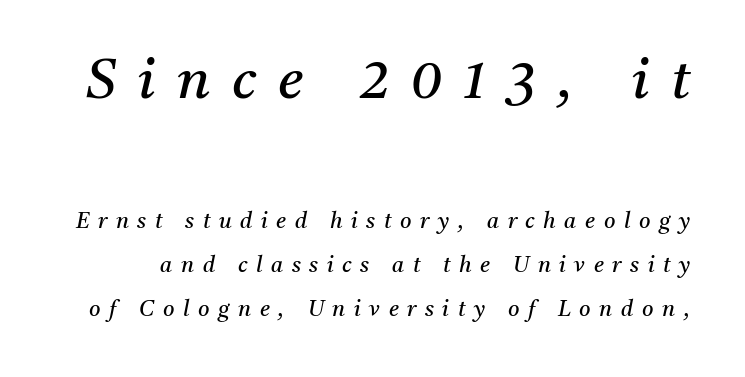
{"serif": "yes", "italic": "yes", "lean": "right", "slant_degrees": 11, "bold": "no", "weight": "regular", "width": "normal", "stroke_contrast": "medium", "x_height": "medium", "monospaced": "no", "underline": "no", "line_spacing": "loose", "line_spacing_ratio": 1.99, "letter_spacing": "wide", "letter_spacing_em": 0.39, "larger_block": "first", "size_ratio": 2.55, "glyph_px": 56}
